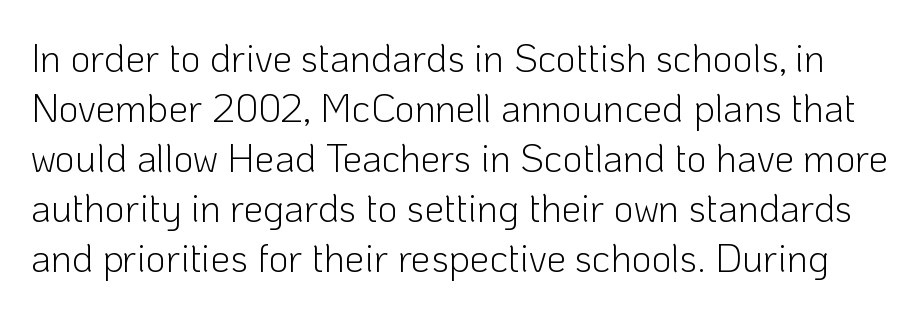
The image shows 39 px light sans-serif type, upright; set normal line spacing (1.28x), normal letter spacing, not underlined; low stroke contrast and a medium x-height.
